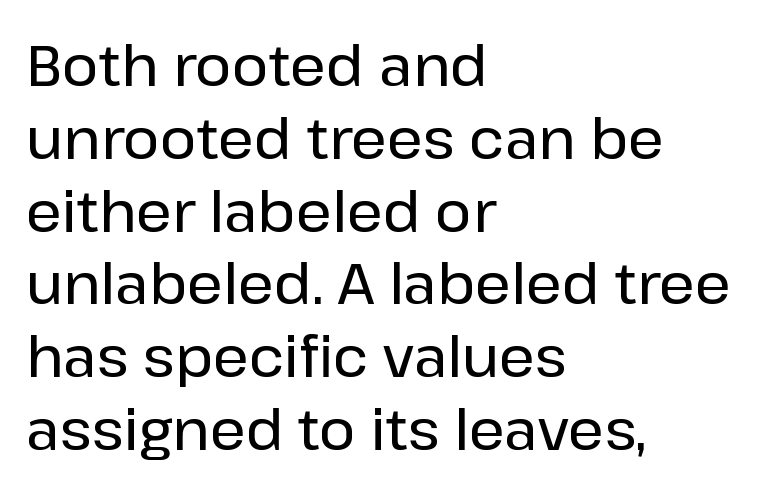
{"serif": "no", "italic": "no", "width": "normal", "stroke_contrast": "low", "x_height": "medium", "monospaced": "no", "underline": "no", "align": "left", "line_spacing": "normal", "line_spacing_ratio": 1.3, "letter_spacing": "normal", "letter_spacing_em": 0.0, "glyph_px": 56}
